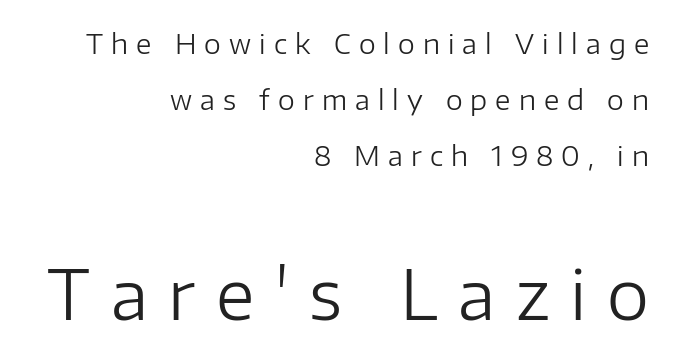
{"serif": "no", "italic": "no", "bold": "no", "weight": "regular", "width": "normal", "stroke_contrast": "low", "x_height": "medium", "monospaced": "no", "underline": "no", "align": "right", "line_spacing": "loose", "line_spacing_ratio": 2.08, "letter_spacing": "wide", "letter_spacing_em": 0.3, "larger_block": "second", "size_ratio": 2.52, "glyph_px": 68}
